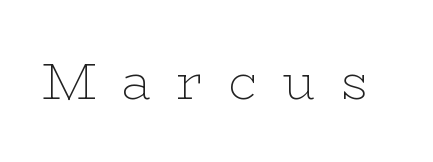
Ink coverage per letter is moderate at most. Type without underlining. The passage shown is typeset with a serif family. Here the designer chose a conventional face with non-uniform glyph widths. This sample uses expanded letter spacing, leaving extra air between glyphs. Italic: no, the glyphs are upright roman.
